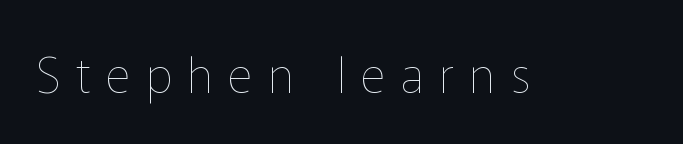
The image shows 49 px thin type, upright; set unusually wide letter spacing (+0.31 em), not underlined; low stroke contrast and a medium x-height.
